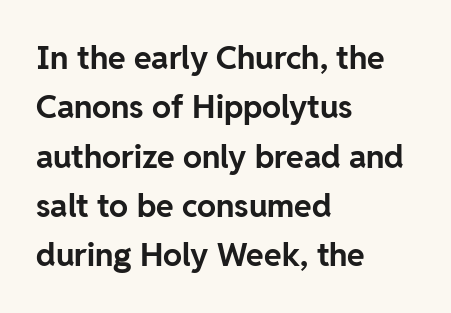
The baseline area is clear. The passage shown is typed in a proportional face where columns would drift. Italic: no, the glyphs are upright roman. These words are printed bold, with thick strokes throughout. This sample keeps an unexceptional amount of space between lines.
